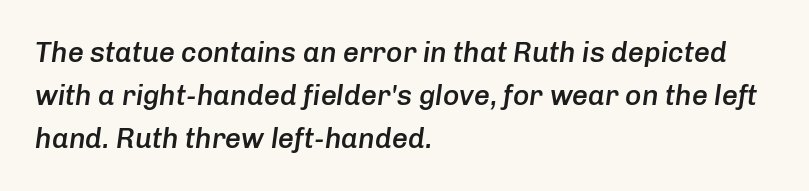
Q: Is the text bold? A: Semi-bold.
Q: Is the text italic (slanted)? A: Yes, it leans right by about 8 degrees.
Q: Is the text underlined? A: No.
Q: How is the paragraph aligned? A: Left-aligned.
Q: Is the spacing between letters normal or unusually wide? A: Normal.
Q: Is the spacing between lines tight, normal or loose? A: Normal.
Q: Width (condensed, normal, or wide)? A: Normal.
Q: Stroke contrast? A: Low.
Q: x-height? A: Medium.
Q: Monospaced? A: No.
